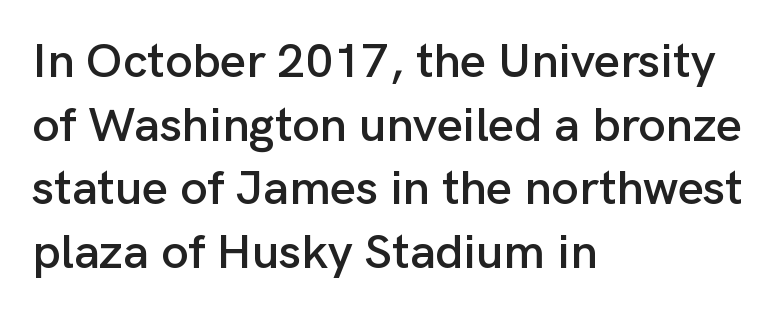
Serif or sans? Sans — the stroke terminals are bare. Posture: upright roman. Type without underlining. If you measured baseline to baseline, you'd find a middling distance. Proportional: the letters do not fall into vertical columns. These lines keep a tight, regular rhythm from letter to letter.
